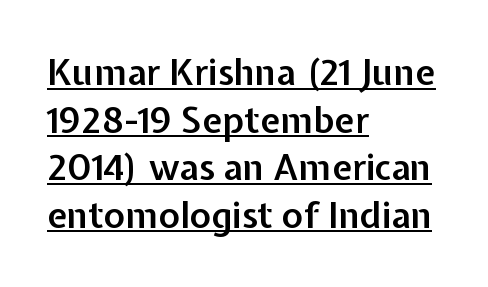
Nobody touched the tracking dial on this one. Posture: straight, roman, zero tilt. Quick note: underline on. Spacing verdict: proportional, widths tailored to each character. You can tell from the bare stems that sans-serif type was used. Typeset ragged right — the left edge is the straight one.
